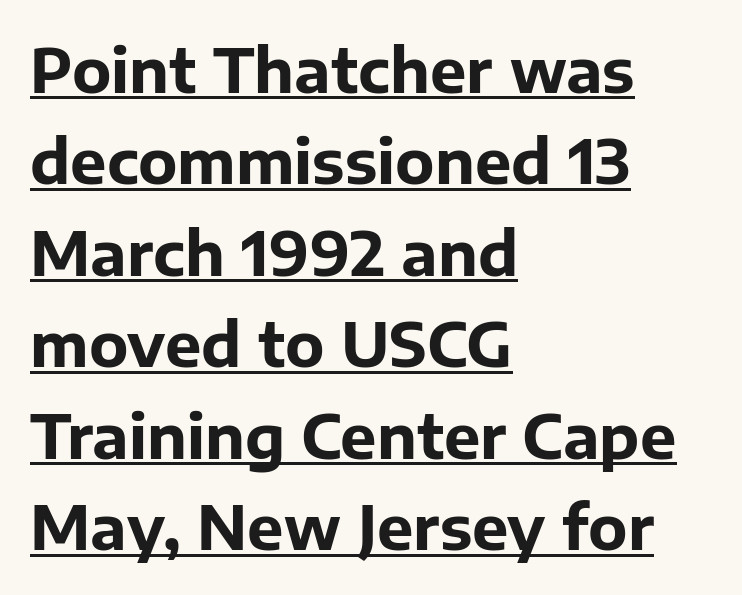
The lines sit at an ordinary, default distance from one another. Designer's note — italics off, roman on. This sample has the flowing, uneven cadence of proportional lettering. The string is rendered with underlining switched on.
